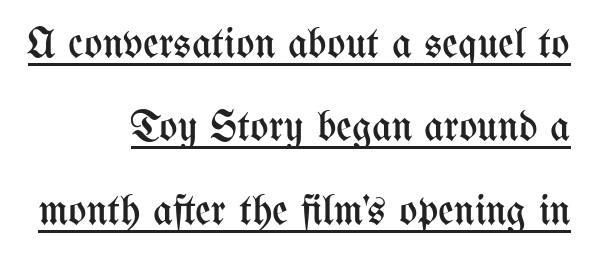
The strokes are not fattened; the text isn't bold. This block would shrink considerably if given ordinary leading; it's expanded now. In CSS terms this would be text-align: right. Honestly, the letter spacing is just normal — you wouldn't notice it. These lines were composed using upright roman letters. These lines are rendered in a variable-pitch font.
